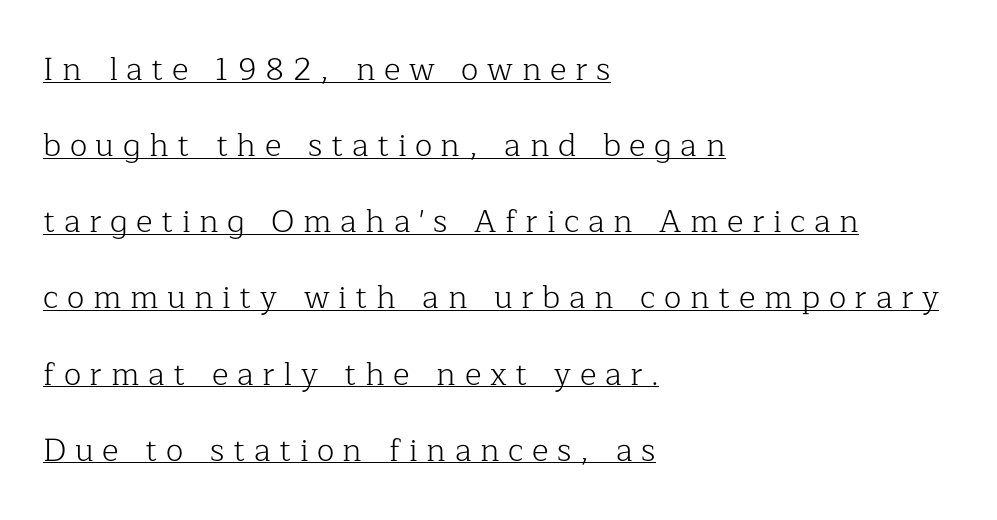
The image shows 32 px light serif type, upright; set left-aligned, loose line spacing (2.38x), unusually wide letter spacing (+0.27 em), underlined; low stroke contrast and a medium x-height.
